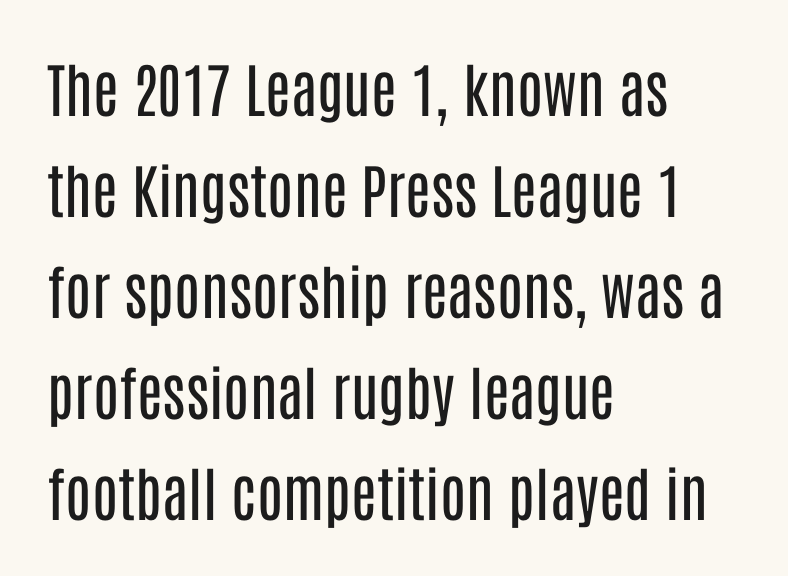
The image shows 59 px regular-weight, condensed sans-serif type, upright; set left-aligned, line spacing 1.71x, normal letter spacing, not underlined; low stroke contrast and a large x-height.
